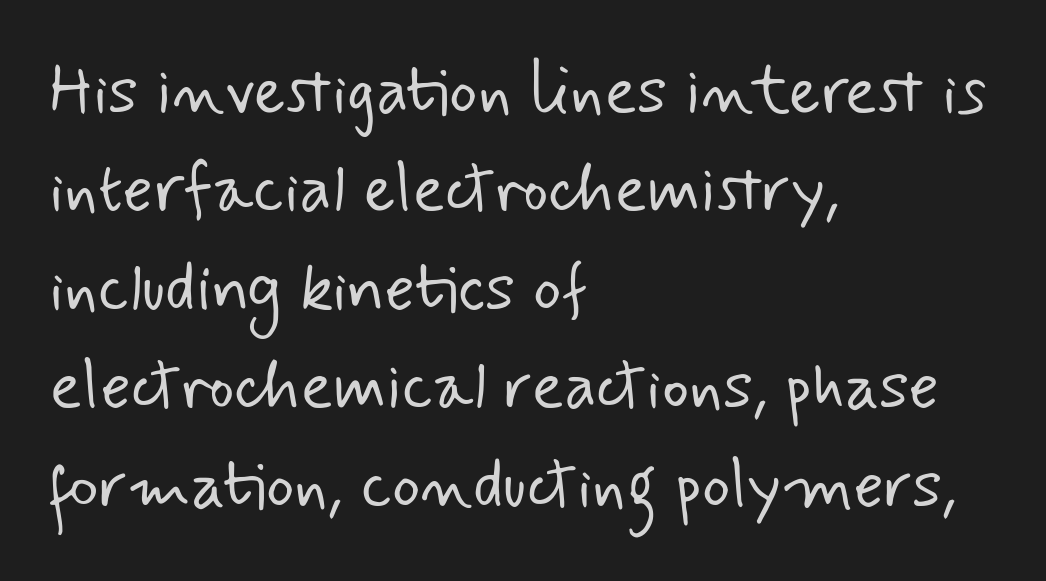
Q: Is the text bold? A: No.
Q: Is the typeface a serif or a sans-serif typeface? A: Sans-serif.
Q: Is the text underlined? A: No.
Q: How is the paragraph aligned? A: Left-aligned.
Q: Is the spacing between letters normal or unusually wide? A: Normal.
Q: Is the spacing between lines tight, normal or loose? A: Normal.
Q: Width (condensed, normal, or wide)? A: Normal.
Q: Stroke contrast? A: Low.
Q: x-height? A: Small.
Q: Monospaced? A: No.
